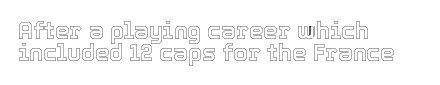
Q: Is the text italic (slanted)? A: No, it is upright.
Q: Is the text underlined? A: No.
Q: How is the paragraph aligned? A: Left-aligned.
Q: Is the spacing between letters normal or unusually wide? A: Normal.
Q: Is the spacing between lines tight, normal or loose? A: Tight.
